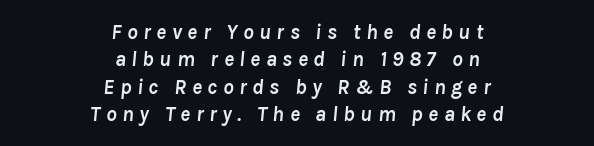
The specimen reads as italic at a glance. Does the weight exceed regular? Yes, all the way to bold. One glance says typical: line gaps are just what's usual. Line starts and ends both wander, symmetrically. Here the glyphs are tracked loosely, breaking word shapes into spaced letters. The area under the type is left untouched.
